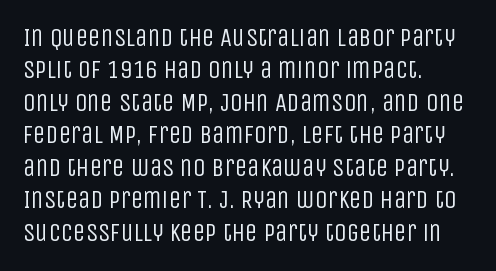
The image shows 25 px text type, upright; set left-aligned, normal line spacing (1.3x), normal letter spacing, not underlined.
